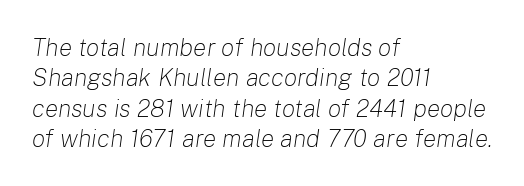
The image shows 25 px text type, italic (leaning right); set left-aligned, line spacing 1.22x, normal letter spacing, not underlined.
